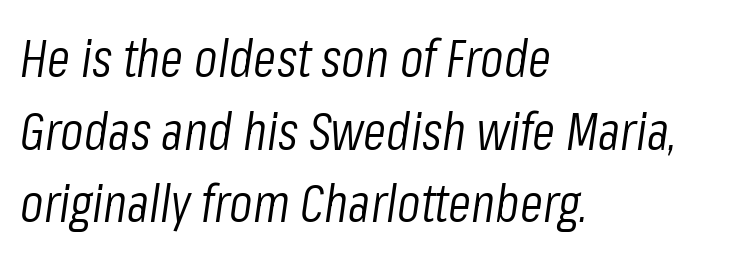
The image shows 53 px light, condensed type, italic (leaning right); set left-aligned, normal line spacing (1.37x), normal letter spacing, not underlined; low stroke contrast and a medium x-height.
